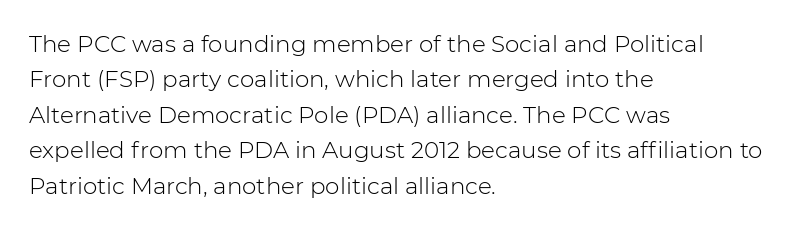
The image shows 23 px text type, upright; set left-aligned, normal line spacing (1.54x), normal letter spacing, not underlined.
